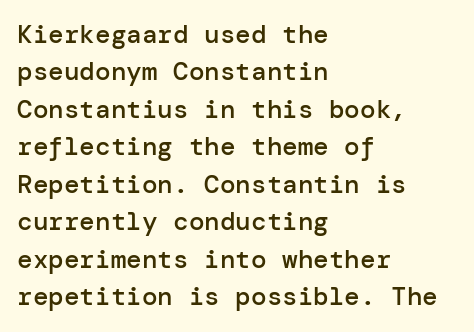
{"italic": "no", "bold": "semi", "underline": "no", "align": "left", "line_spacing": "normal", "line_spacing_ratio": 1.44, "letter_spacing": "normal", "letter_spacing_em": 0.0, "glyph_px": 26}
